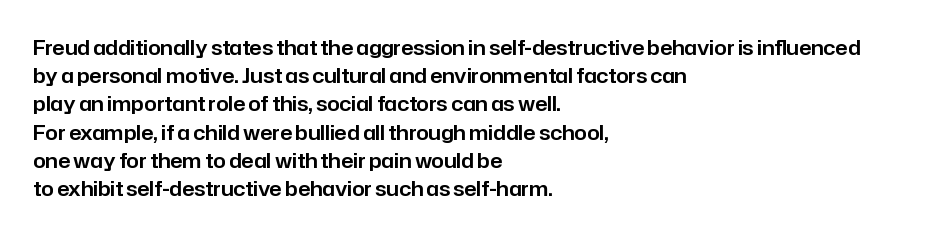
The image shows 20 px text type, upright; set left-aligned, normal line spacing (1.41x), normal letter spacing, not underlined.
